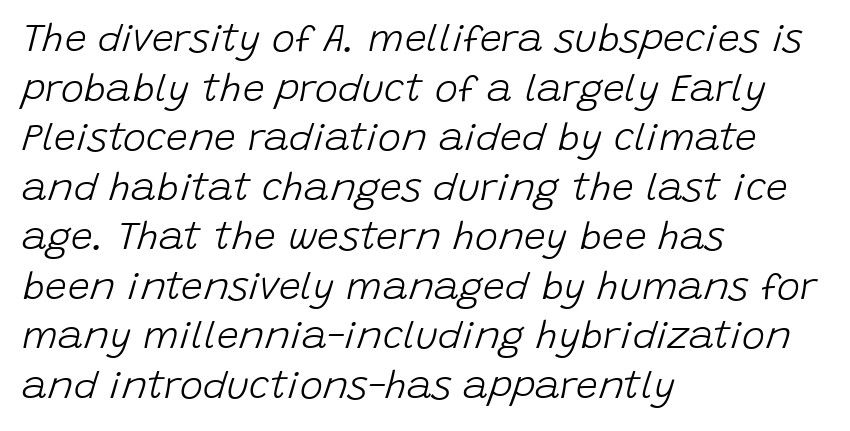
{"italic": "yes", "lean": "right", "slant_degrees": 15, "bold": "no", "weight": "light", "width": "normal", "stroke_contrast": "low", "x_height": "large", "monospaced": "no", "underline": "no", "align": "left", "line_spacing": "normal", "line_spacing_ratio": 1.27, "letter_spacing": "normal", "letter_spacing_em": 0.0, "glyph_px": 39}
